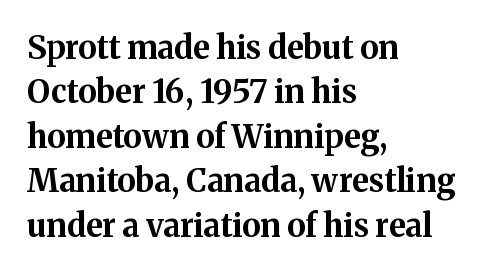
The image shows 32 px bold serif type, upright; set left-aligned, normal line spacing (1.39x), normal letter spacing, not underlined; medium stroke contrast and a medium x-height.
